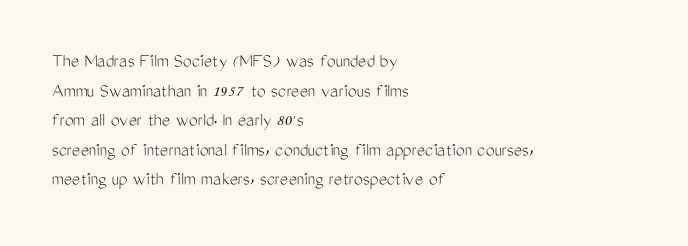
{"italic": "no", "bold": "no", "underline": "no", "align": "left", "line_spacing": "normal", "line_spacing_ratio": 1.48, "letter_spacing": "normal", "letter_spacing_em": 0.0, "glyph_px": 20}
